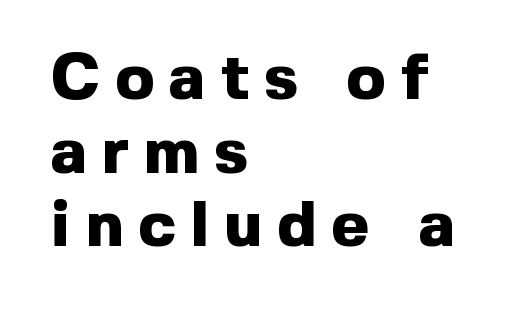
Q: Is the text bold? A: Yes.
Q: Is the text italic (slanted)? A: No, it is upright.
Q: Is the typeface a serif or a sans-serif typeface? A: Sans-serif.
Q: Is the text underlined? A: No.
Q: How is the paragraph aligned? A: Left-aligned.
Q: Is the spacing between letters normal or unusually wide? A: Unusually wide.
Q: Is the spacing between lines tight, normal or loose? A: Tight.
Q: Width (condensed, normal, or wide)? A: Normal.
Q: x-height? A: Medium.
Q: Monospaced? A: No.
